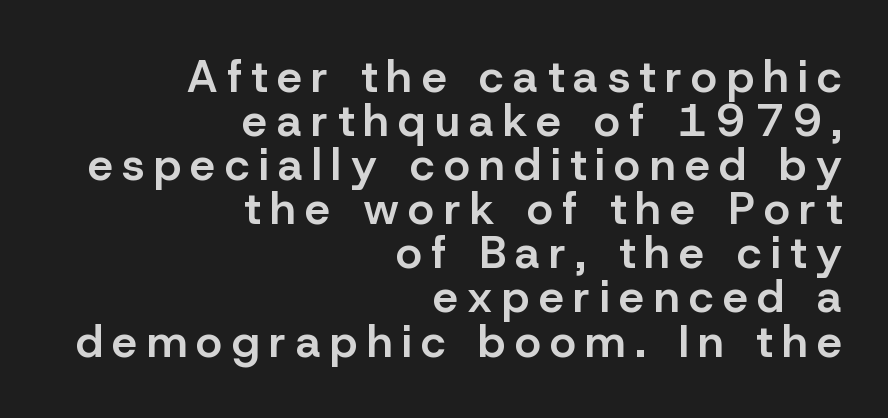
The image shows 45 px semibold sans-serif type, upright; set right-aligned, tight line spacing (0.98x), unusually wide letter spacing (+0.21 em), not underlined; low stroke contrast and a medium x-height.
